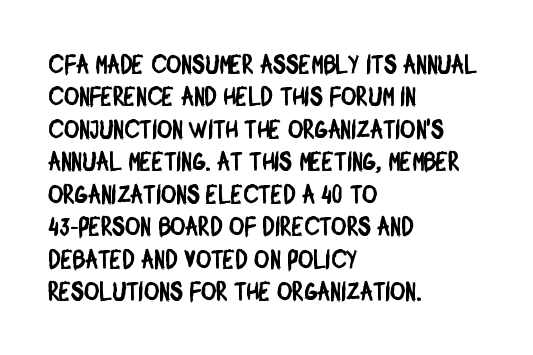
Q: Is the text underlined? A: No.
Q: How is the paragraph aligned? A: Left-aligned.
Q: Is the spacing between letters normal or unusually wide? A: Normal.
Q: Is the spacing between lines tight, normal or loose? A: Normal.
